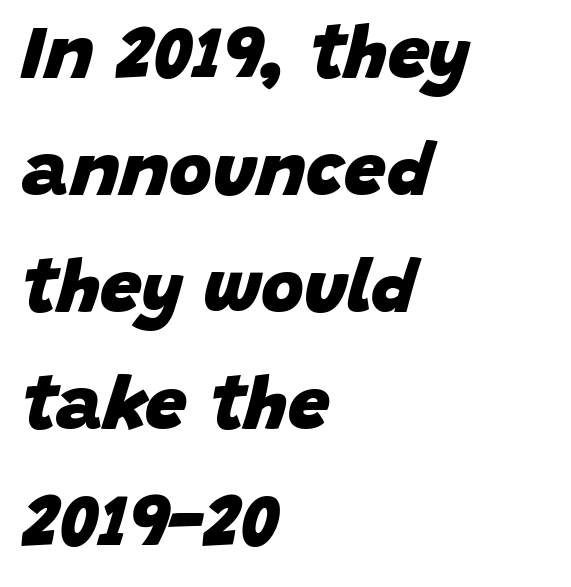
{"italic": "yes", "lean": "right", "slant_degrees": 15, "bold": "yes", "weight": "heavy", "width": "normal", "stroke_contrast": "low", "x_height": "large", "monospaced": "no", "underline": "no", "align": "left", "line_spacing": "normal", "line_spacing_ratio": 1.58, "letter_spacing": "normal", "letter_spacing_em": 0.0, "glyph_px": 74}
